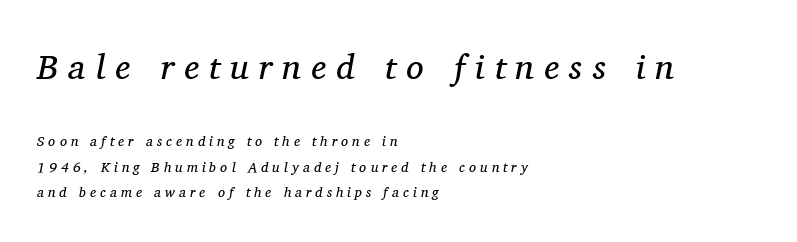
Q: Is the text bold? A: No.
Q: Is the text italic (slanted)? A: Yes, it leans right by about 11 degrees.
Q: Is the typeface a serif or a sans-serif typeface? A: Serif.
Q: Is the text underlined? A: No.
Q: How is the paragraph aligned? A: Left-aligned.
Q: Is the spacing between letters normal or unusually wide? A: Unusually wide.
Q: Which block of text is set in a larger size, the first (top) or the second (bottom)? A: The first (top) one.
Q: Width (condensed, normal, or wide)? A: Normal.
Q: Stroke contrast? A: Medium.
Q: x-height? A: Medium.
Q: Monospaced? A: No.
